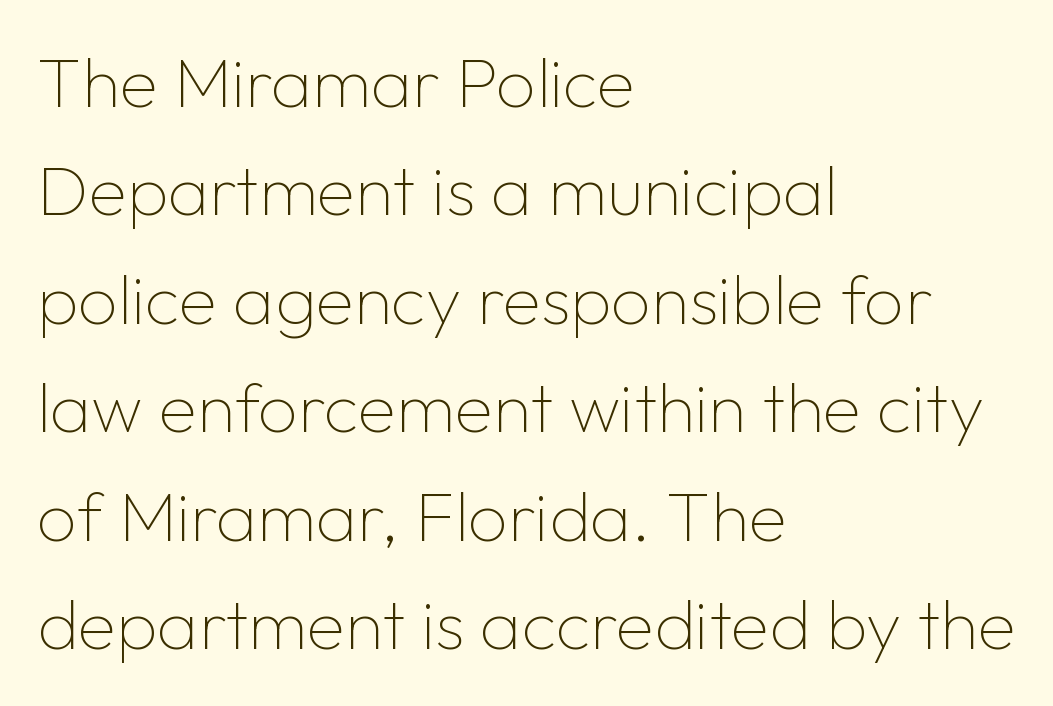
Q: Is the text bold? A: No.
Q: Is the text italic (slanted)? A: No, it is upright.
Q: Is the typeface a serif or a sans-serif typeface? A: Sans-serif.
Q: Is the text underlined? A: No.
Q: How is the paragraph aligned? A: Left-aligned.
Q: Is the spacing between letters normal or unusually wide? A: Normal.
Q: Is the spacing between lines tight, normal or loose? A: Normal.
Q: Width (condensed, normal, or wide)? A: Normal.
Q: Stroke contrast? A: Low.
Q: x-height? A: Medium.
Q: Monospaced? A: No.
